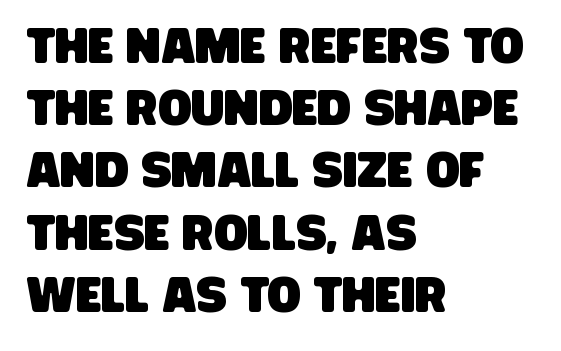
{"serif": "no", "width": "condensed", "stroke_contrast": "low", "x_height": "large", "monospaced": "no", "underline": "no", "align": "left", "line_spacing": "normal", "line_spacing_ratio": 1.27, "letter_spacing": "normal", "letter_spacing_em": 0.0, "glyph_px": 49}
